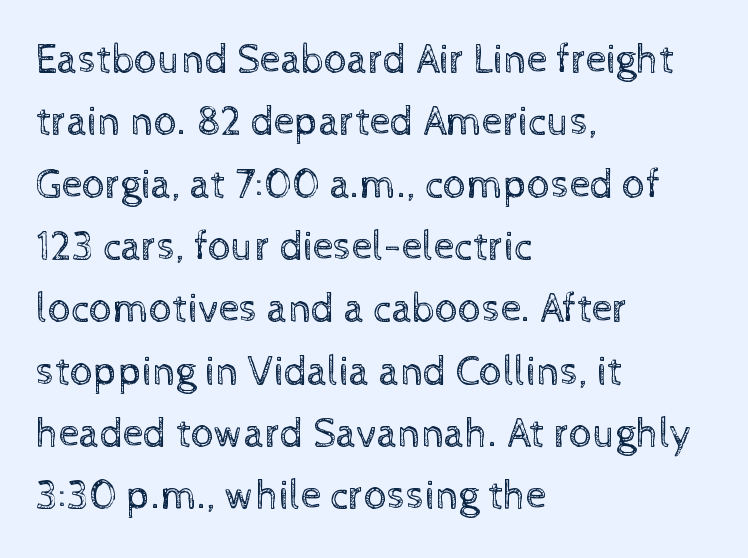
Q: Is the text bold? A: No.
Q: Is the text italic (slanted)? A: No, it is upright.
Q: Is the text underlined? A: No.
Q: How is the paragraph aligned? A: Left-aligned.
Q: Is the spacing between letters normal or unusually wide? A: Normal.
Q: Is the spacing between lines tight, normal or loose? A: Normal.
Q: Width (condensed, normal, or wide)? A: Normal.
Q: x-height? A: Medium.
Q: Monospaced? A: No.
